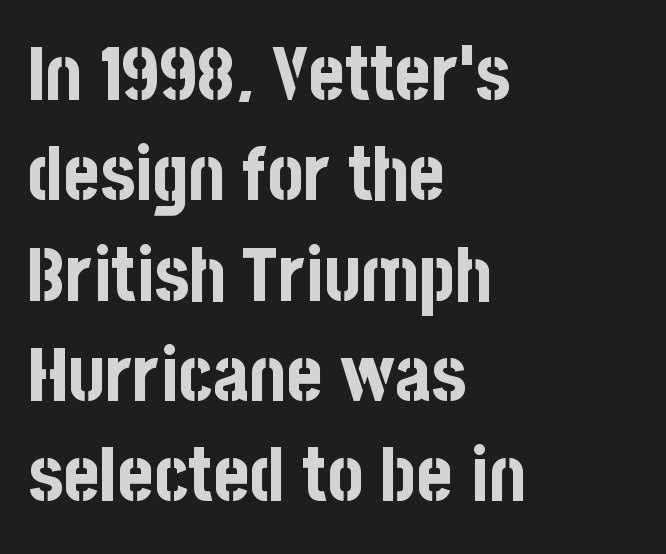
Alignment: flush left. Any mark beneath the type? The region is blank. Serif or sans? Sans — the stroke terminals are bare. What stands out about the letter spacing? Nothing — it is the standard amount.
